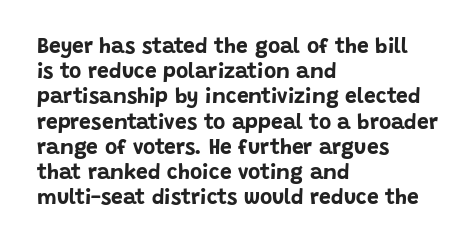
{"italic": "no", "bold": "yes", "underline": "no", "align": "left", "line_spacing_ratio": 1.2, "letter_spacing": "normal", "letter_spacing_em": 0.0, "glyph_px": 21}
